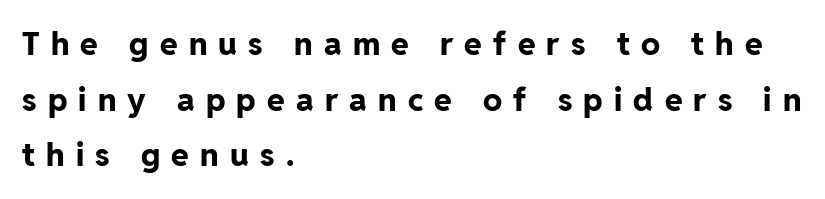
Q: Is the text bold? A: Yes.
Q: Is the text italic (slanted)? A: No, it is upright.
Q: Is the typeface a serif or a sans-serif typeface? A: Sans-serif.
Q: Is the text underlined? A: No.
Q: How is the paragraph aligned? A: Left-aligned.
Q: Is the spacing between letters normal or unusually wide? A: Unusually wide.
Q: Width (condensed, normal, or wide)? A: Normal.
Q: Stroke contrast? A: Low.
Q: x-height? A: Medium.
Q: Monospaced? A: No.
